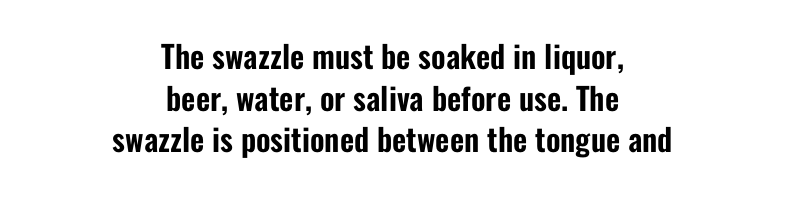
In terms of leading, this rendering sits right in the middle. There is no visible air inserted between adjacent glyphs. The glyphs in this specimen are sans serif. Words float on clear page, feet unadorned. This sample uses an upright cut, with every glyph sitting square on the baseline.
